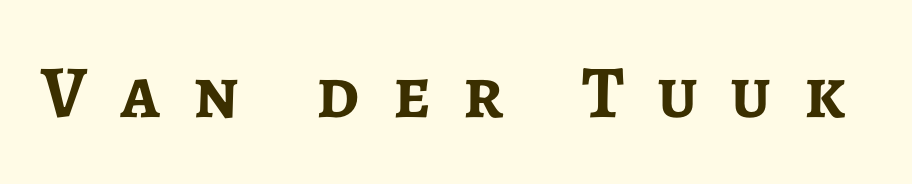
In terms of letterform style, serifs are entirely absent. The letters stand straight up with perfectly vertical stems. The words here are not underlined. The font is running at its bold setting. A typesetter would call this heavily tracked-out type.
